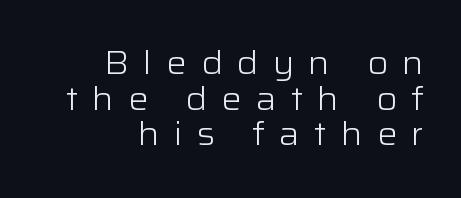
The image shows 32 px light, wide sans-serif type, upright; set right-aligned, tight line spacing (1.11x), unusually wide letter spacing (+0.44 em), not underlined; low stroke contrast and a medium x-height.
